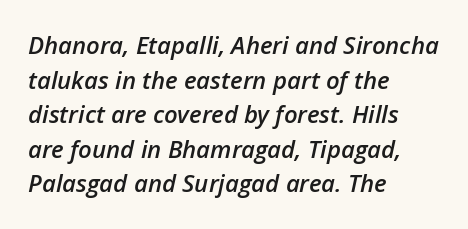
Characters follow at the spacing the type designer built in. The block of text has a typical density, with ordinary space between rows. Horizontal alignment here is leftward, the default for most running prose. Quick note: italic. The area under the type is left untouched.
